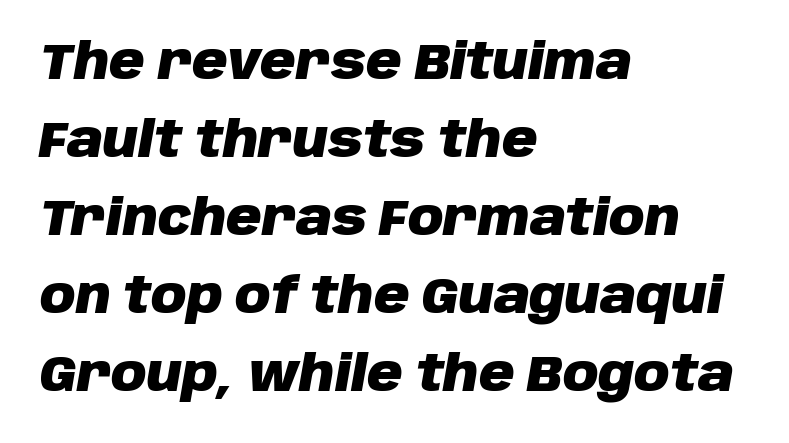
It's the slanting kind of type. Heft: maximum for text — a bold. Here the designer chose a conventional face with non-uniform glyph widths. Does the copy run flush right? No — it runs flush left. A bare baseline throughout the passage.
